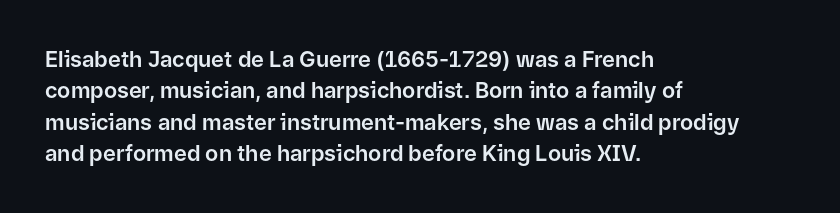
{"italic": "no", "underline": "no", "align": "left", "line_spacing": "normal", "line_spacing_ratio": 1.43, "letter_spacing": "normal", "letter_spacing_em": 0.0, "glyph_px": 22}
